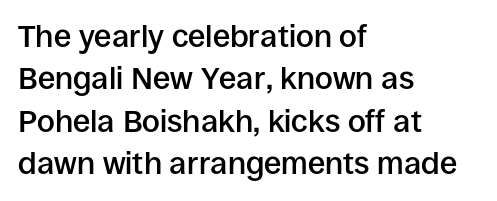
{"serif": "no", "italic": "no", "bold": "semi", "weight": "semibold", "width": "normal", "stroke_contrast": "low", "x_height": "large", "monospaced": "no", "underline": "no", "align": "left", "line_spacing": "normal", "line_spacing_ratio": 1.37, "letter_spacing": "normal", "letter_spacing_em": 0.0, "glyph_px": 31}
